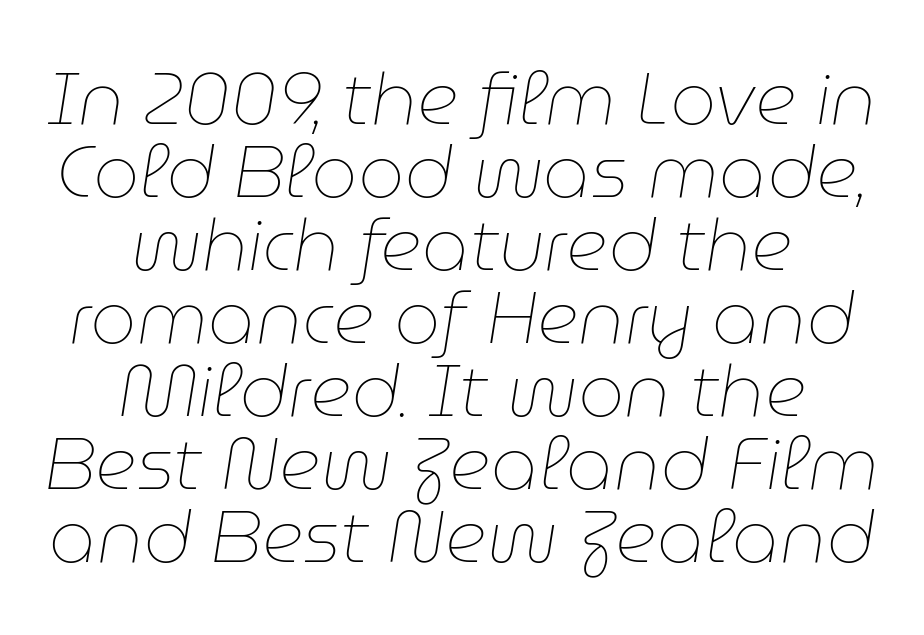
The block of text is dense from top to bottom, with scant space between rows. Caption: standard tracking, unaltered. The baseline area is clear. Line starts and ends both wander, symmetrically.
